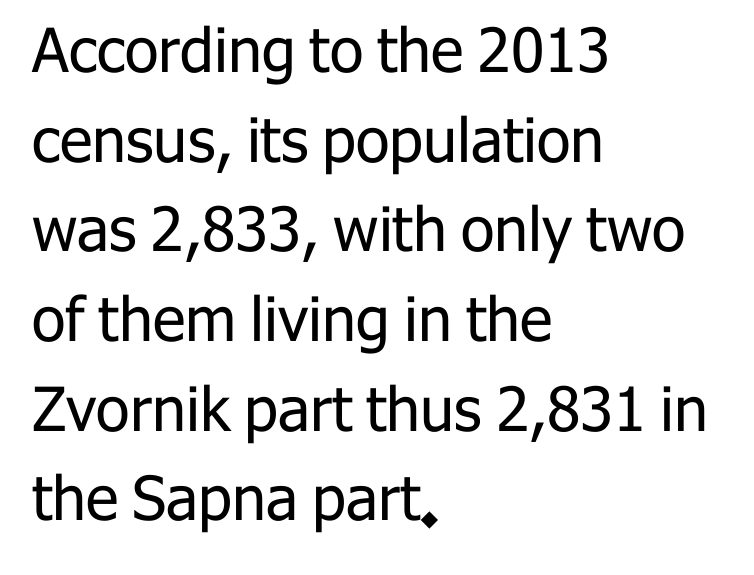
{"serif": "no", "italic": "no", "bold": "no", "weight": "regular", "width": "normal", "stroke_contrast": "low", "x_height": "medium", "monospaced": "no", "underline": "no", "align": "left", "line_spacing": "normal", "line_spacing_ratio": 1.47, "letter_spacing": "normal", "letter_spacing_em": 0.0, "glyph_px": 61}
